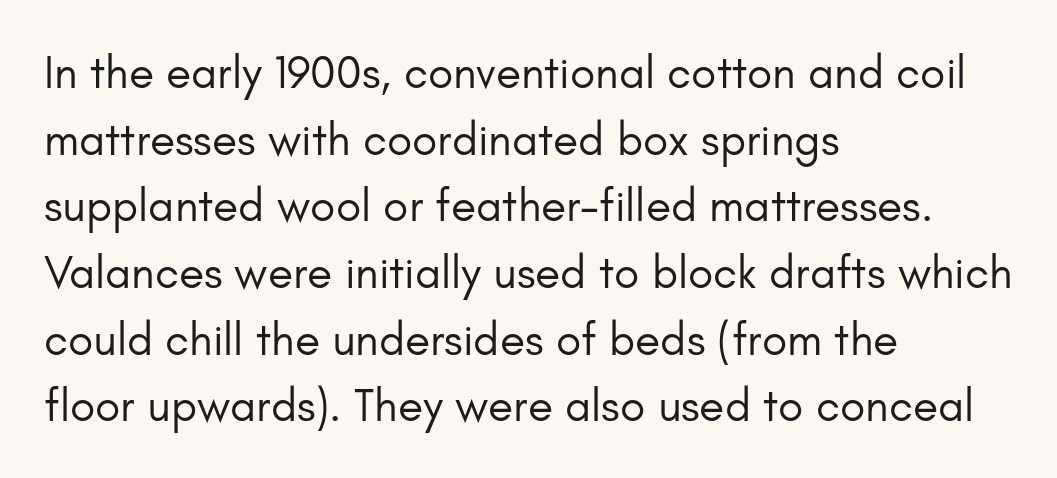
{"serif": "no", "italic": "no", "bold": "no", "weight": "regular", "width": "normal", "stroke_contrast": "low", "x_height": "small", "monospaced": "no", "underline": "no", "align": "left", "line_spacing": "normal", "line_spacing_ratio": 1.45, "letter_spacing": "normal", "letter_spacing_em": 0.0, "glyph_px": 46}
